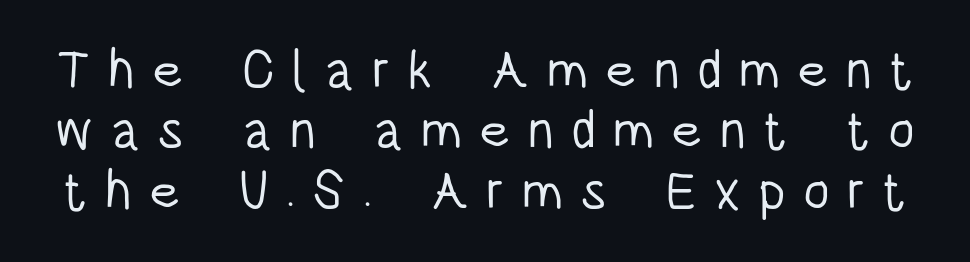
{"serif": "no", "italic": "no", "bold": "no", "weight": "light", "width": "condensed", "stroke_contrast": "low", "x_height": "large", "monospaced": "no", "underline": "no", "line_spacing": "tight", "line_spacing_ratio": 1.12, "letter_spacing": "wide", "letter_spacing_em": 0.32, "glyph_px": 54}
